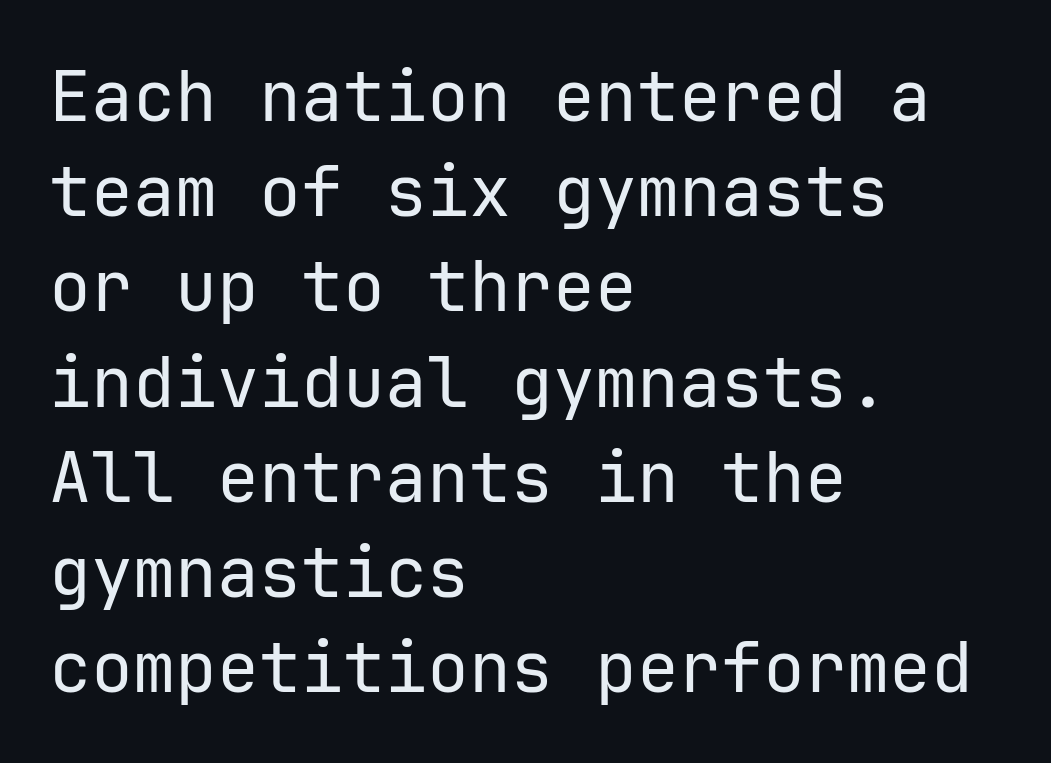
{"serif": "no", "italic": "no", "bold": "no", "weight": "regular", "width": "normal", "stroke_contrast": "low", "x_height": "medium", "monospaced": "yes", "underline": "no", "align": "left", "line_spacing": "normal", "line_spacing_ratio": 1.36, "letter_spacing": "normal", "letter_spacing_em": 0.0, "glyph_px": 70}
